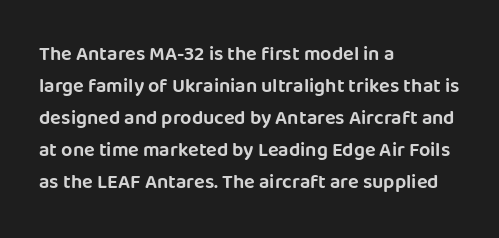
The image shows 20 px text type, upright; set left-aligned, normal line spacing (1.6x), normal letter spacing, not underlined.
